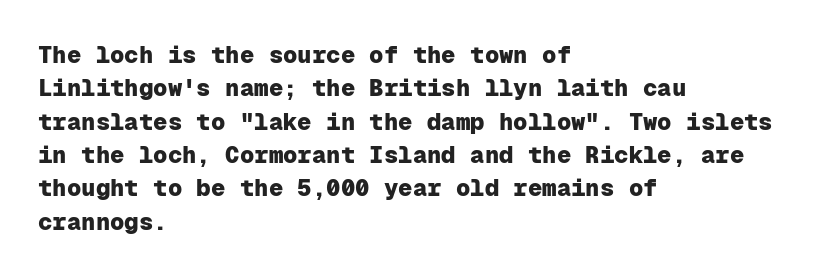
{"italic": "no", "bold": "yes", "underline": "no", "align": "left", "line_spacing": "normal", "line_spacing_ratio": 1.39, "letter_spacing": "normal", "letter_spacing_em": 0.0, "glyph_px": 24}
